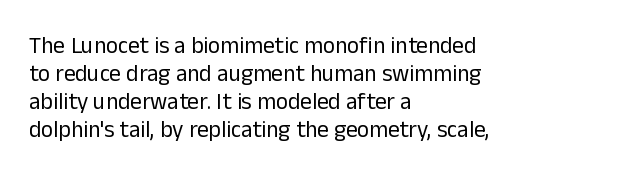
Q: Is the text bold? A: No.
Q: Is the text italic (slanted)? A: No, it is upright.
Q: Is the text underlined? A: No.
Q: How is the paragraph aligned? A: Left-aligned.
Q: Is the spacing between letters normal or unusually wide? A: Normal.
